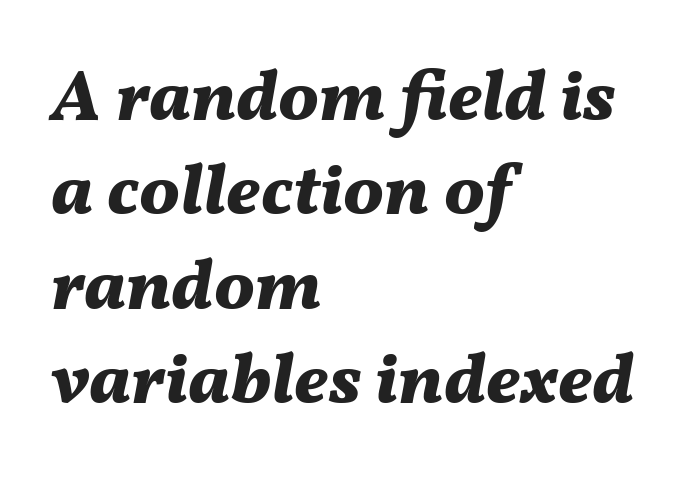
{"italic": "yes", "lean": "right", "slant_degrees": 11, "bold": "yes", "weight": "bold", "width": "normal", "stroke_contrast": "medium", "x_height": "medium", "monospaced": "no", "underline": "no", "align": "left", "line_spacing": "normal", "line_spacing_ratio": 1.31, "letter_spacing": "normal", "letter_spacing_em": 0.0, "glyph_px": 72}
